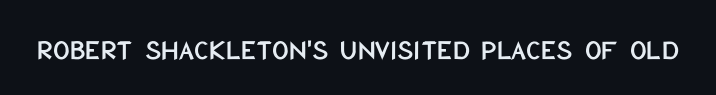
The image shows 29 px condensed sans-serif type, upright; set normal letter spacing, not underlined; low stroke contrast and a large x-height.
